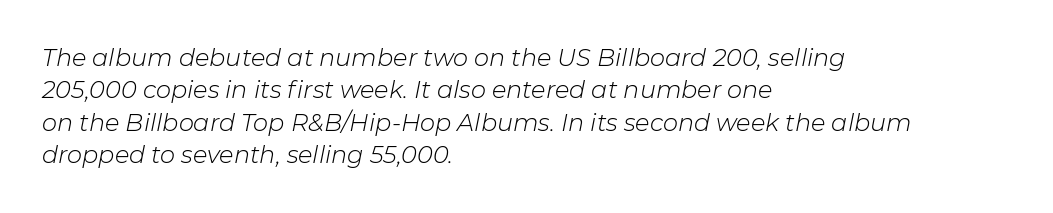
The image shows 24 px text type, italic (leaning right); set left-aligned, normal line spacing (1.35x), normal letter spacing, not underlined.
